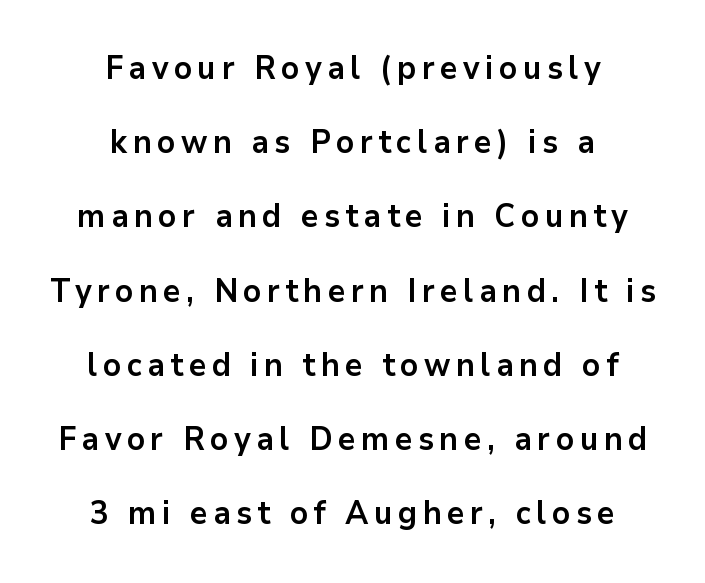
Posture: upright roman. Nobody drew a line under any word here. Every letter is thick-stroked: bold, no question. Notice how the passage keeps no hard edge, just a central spine.
